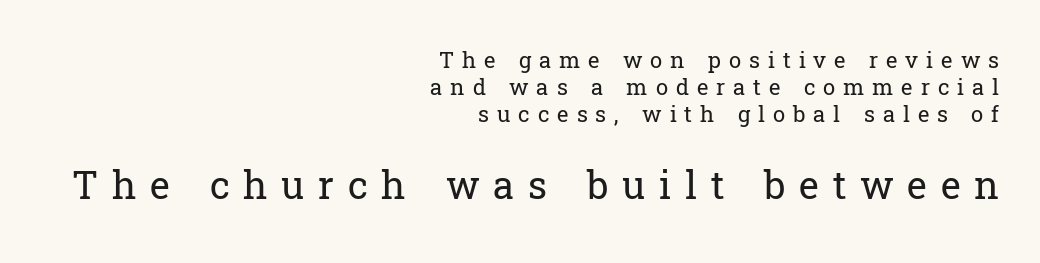
Q: Is the text bold? A: No.
Q: Is the text italic (slanted)? A: No, it is upright.
Q: Is the typeface a serif or a sans-serif typeface? A: Serif.
Q: Is the text underlined? A: No.
Q: How is the paragraph aligned? A: Right-aligned.
Q: Is the spacing between letters normal or unusually wide? A: Unusually wide.
Q: Which block of text is set in a larger size, the first (top) or the second (bottom)? A: The second (bottom) one.
Q: Width (condensed, normal, or wide)? A: Normal.
Q: Stroke contrast? A: Low.
Q: x-height? A: Medium.
Q: Monospaced? A: No.
